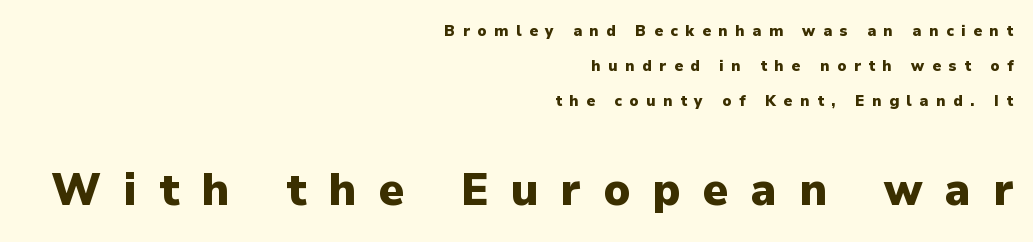
The image shows 44 px heavy sans-serif type, upright; set right-aligned, loose line spacing (2.34x), unusually wide letter spacing (+0.5 em), not underlined; the second (bottom) block is 2.93x larger; low stroke contrast and a medium x-height.
